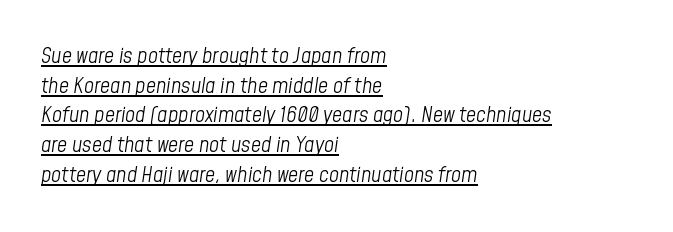
Observe the lean: these are italic letterforms. Summary of weight: not heavy and not bold. This rendering features underlined lettering. Where is the straight margin? On the left. The type is set solid horizontally, with unmodified tracking.
